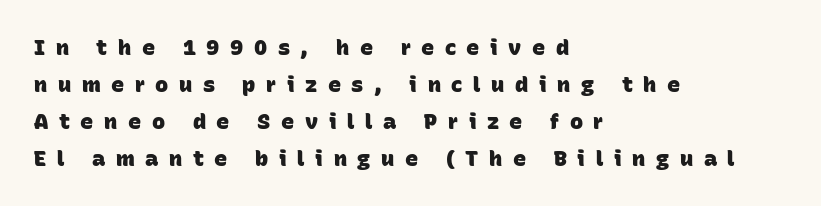
The image shows 22 px bold type; set left-aligned, normal line spacing (1.68x), unusually wide letter spacing (+0.48 em), not underlined.
